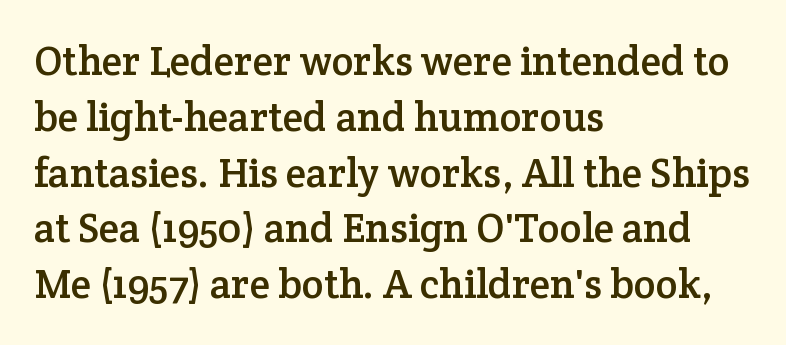
{"serif": "yes", "italic": "no", "width": "normal", "stroke_contrast": "low", "x_height": "medium", "monospaced": "no", "underline": "no", "align": "left", "line_spacing": "normal", "line_spacing_ratio": 1.36, "letter_spacing": "normal", "letter_spacing_em": 0.0, "glyph_px": 41}
